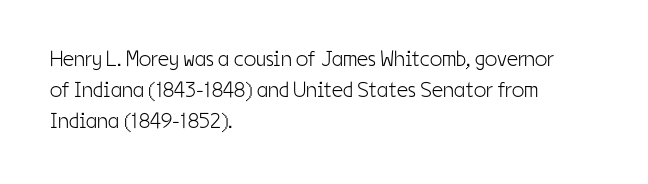
Q: Is the text bold? A: No.
Q: Is the text italic (slanted)? A: No, it is upright.
Q: Is the text underlined? A: No.
Q: How is the paragraph aligned? A: Left-aligned.
Q: Is the spacing between letters normal or unusually wide? A: Normal.
Q: Is the spacing between lines tight, normal or loose? A: Normal.
